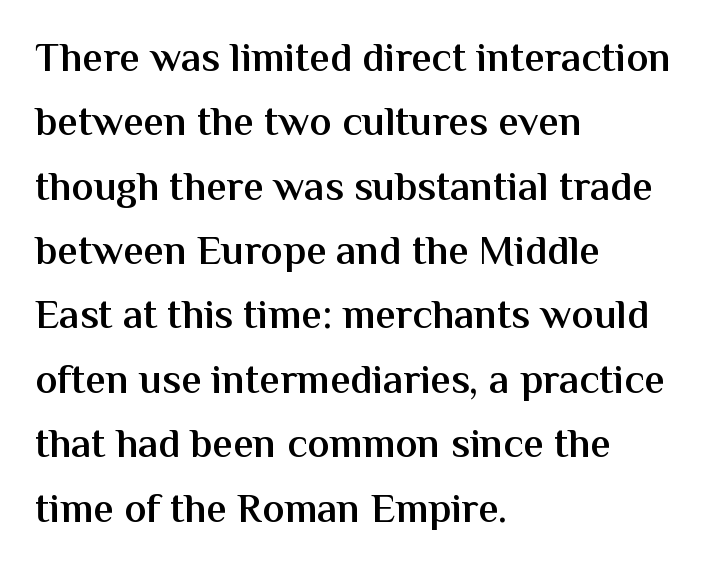
The image shows 41 px semibold sans-serif type, upright; set left-aligned, normal line spacing (1.57x), normal letter spacing, not underlined; medium stroke contrast and a medium x-height.
